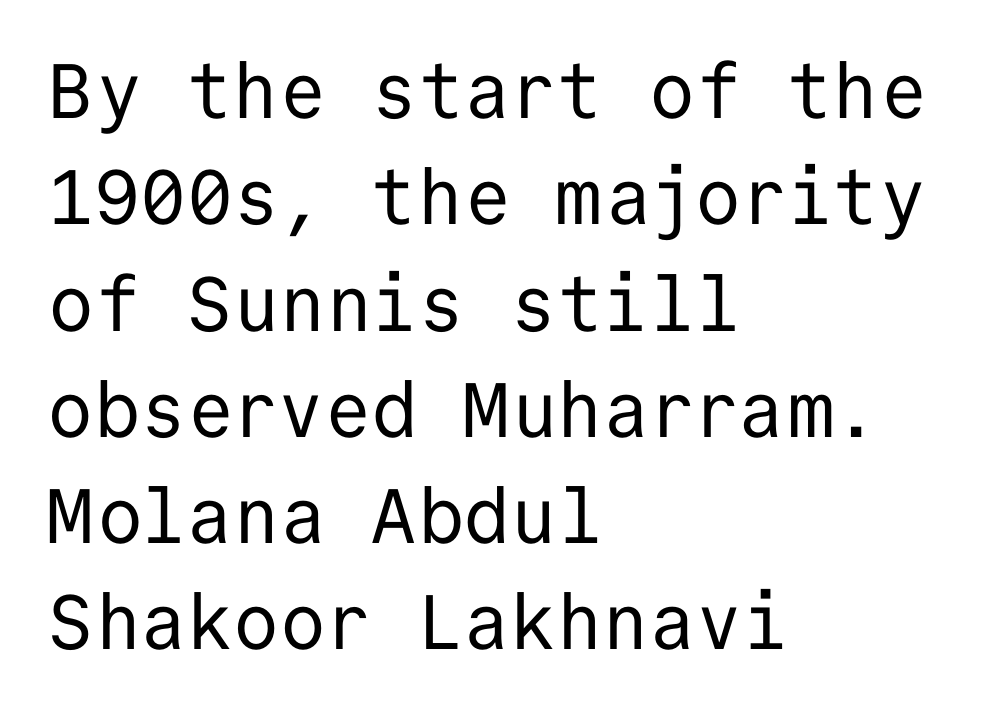
Is this a heavy cut? Hardly; it is regular or lighter. Tracking here is standard; glyphs follow each other at the usual distance. Quick note: interline space is typical. The passage shown is typed in a monospace face where columns stay perfectly aligned. The axis of the letterforms is exactly vertical. Any mark beneath the type? The region is blank.
